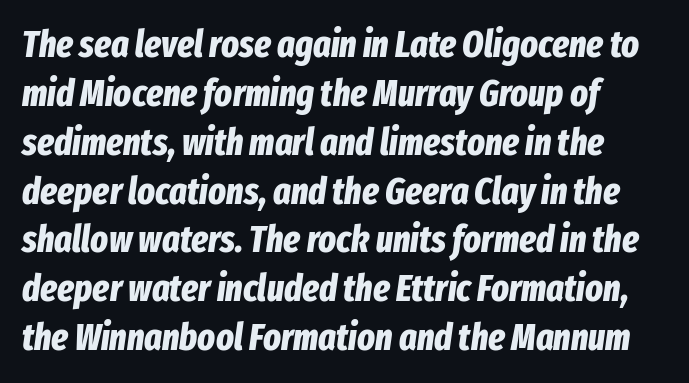
Q: Is the text bold? A: Yes.
Q: Is the text italic (slanted)? A: Yes, it leans right by about 8 degrees.
Q: Is the text underlined? A: No.
Q: How is the paragraph aligned? A: Left-aligned.
Q: Is the spacing between letters normal or unusually wide? A: Normal.
Q: Is the spacing between lines tight, normal or loose? A: Normal.
Q: Width (condensed, normal, or wide)? A: Condensed.
Q: Stroke contrast? A: Low.
Q: x-height? A: Medium.
Q: Monospaced? A: No.
